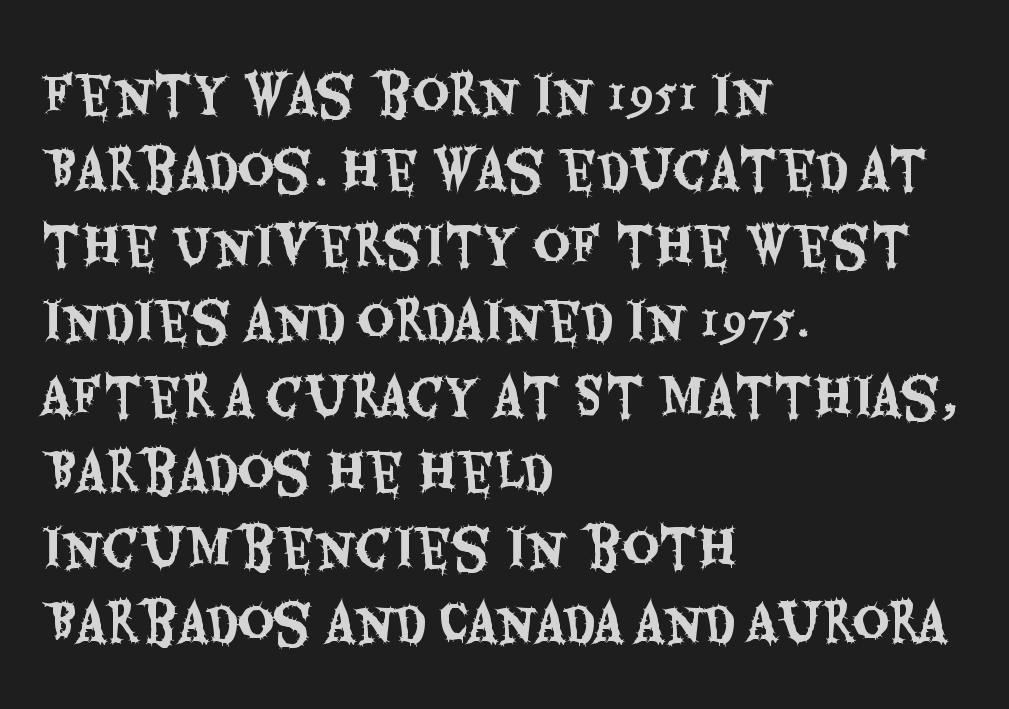
Q: Is the text italic (slanted)? A: No, it is upright.
Q: Is the typeface a serif or a sans-serif typeface? A: Sans-serif.
Q: Is the text underlined? A: No.
Q: How is the paragraph aligned? A: Left-aligned.
Q: Is the spacing between letters normal or unusually wide? A: Normal.
Q: Is the spacing between lines tight, normal or loose? A: Normal.
Q: Width (condensed, normal, or wide)? A: Condensed.
Q: Stroke contrast? A: Medium.
Q: x-height? A: Large.
Q: Monospaced? A: No.
